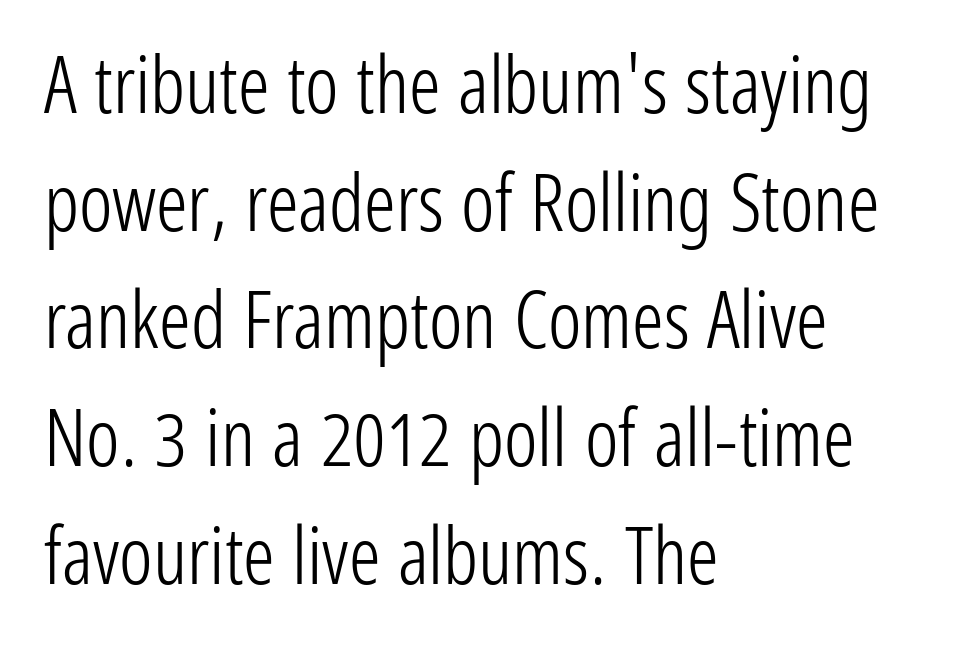
The image shows 79 px light, condensed sans-serif type, upright; set left-aligned, normal line spacing (1.49x), normal letter spacing, not underlined; low stroke contrast and a medium x-height.
